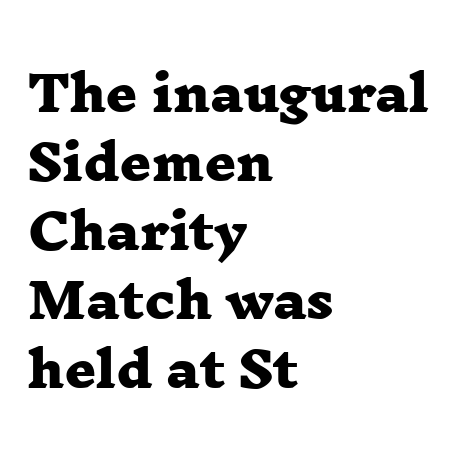
Q: Is the text bold? A: Yes.
Q: Is the typeface a serif or a sans-serif typeface? A: Serif.
Q: Is the text underlined? A: No.
Q: How is the paragraph aligned? A: Left-aligned.
Q: Is the spacing between letters normal or unusually wide? A: Normal.
Q: Is the spacing between lines tight, normal or loose? A: Normal.
Q: Width (condensed, normal, or wide)? A: Wide.
Q: Stroke contrast? A: Low.
Q: x-height? A: Medium.
Q: Monospaced? A: No.
